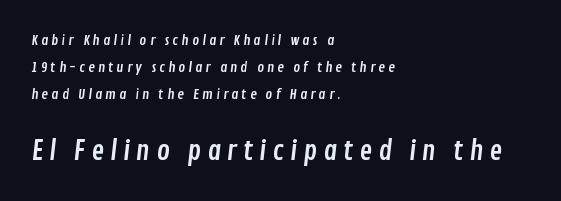
The image shows 27 px text type; set left-aligned, loose line spacing (1.94x), unusually wide letter spacing (+0.22 em), not underlined; the second (bottom) block is 1.93x larger.
